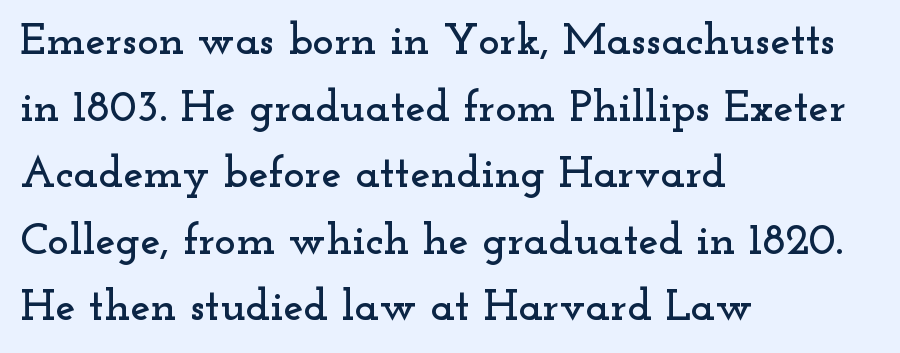
Q: Is the text italic (slanted)? A: No, it is upright.
Q: Is the typeface a serif or a sans-serif typeface? A: Serif.
Q: Is the text underlined? A: No.
Q: How is the paragraph aligned? A: Left-aligned.
Q: Is the spacing between letters normal or unusually wide? A: Normal.
Q: Is the spacing between lines tight, normal or loose? A: Normal.
Q: Width (condensed, normal, or wide)? A: Wide.
Q: Stroke contrast? A: Low.
Q: x-height? A: Small.
Q: Monospaced? A: No.
